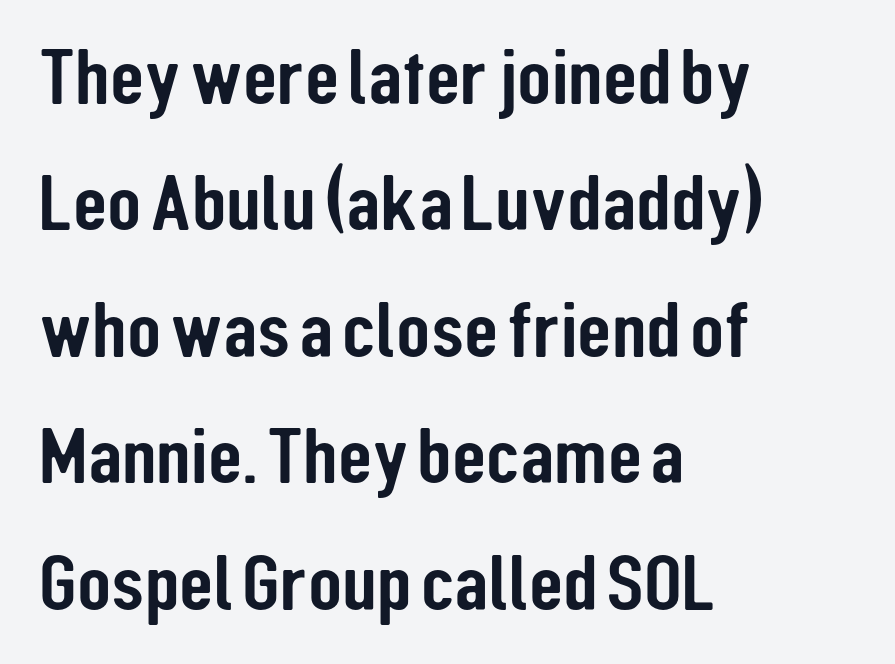
The specimen omits any rule beneath the text block's lines. Looks like regular typesetting: each glyph gets only the width it needs. This sample keeps an unexceptional amount of space between lines. In terms of letterspacing, this is plain default setting. Left-aligned paragraph, ragged on the right. The font family rendered here belongs to the sans-serif group.
